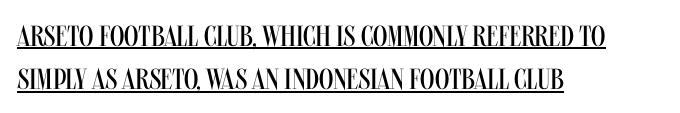
{"serif": "no", "italic": "no", "bold": "no", "weight": "regular", "width": "condensed", "stroke_contrast": "medium", "x_height": "large", "monospaced": "no", "underline": "yes", "align": "left", "line_spacing": "normal", "line_spacing_ratio": 1.5, "letter_spacing": "normal", "letter_spacing_em": 0.0, "glyph_px": 29}
